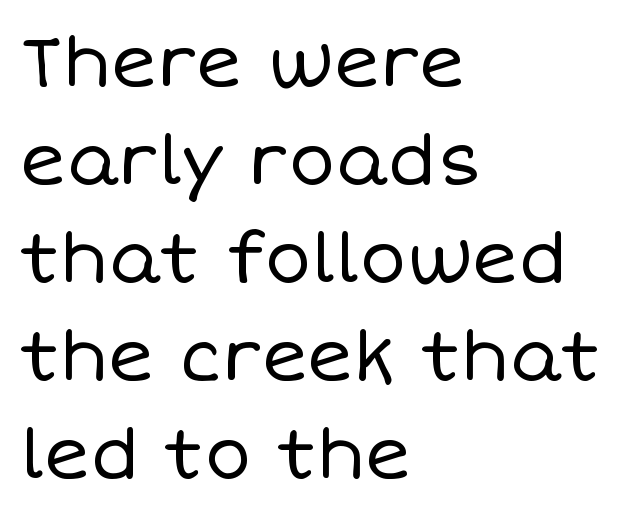
The image shows 70 px regular-weight type, upright; set left-aligned, normal line spacing (1.4x), normal letter spacing, not underlined; low stroke contrast and a large x-height.
